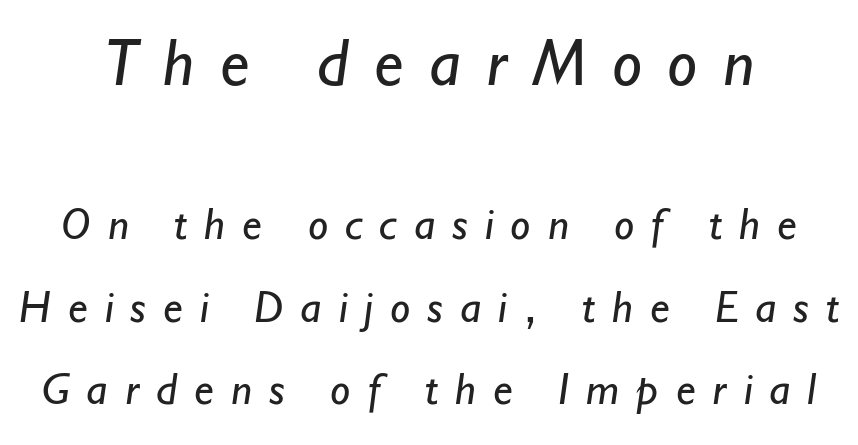
The image shows 67 px regular-weight sans-serif type; set line spacing 1.84x, unusually wide letter spacing (+0.38 em), not underlined; the first (top) block is 1.49x larger; low stroke contrast and a small x-height.
